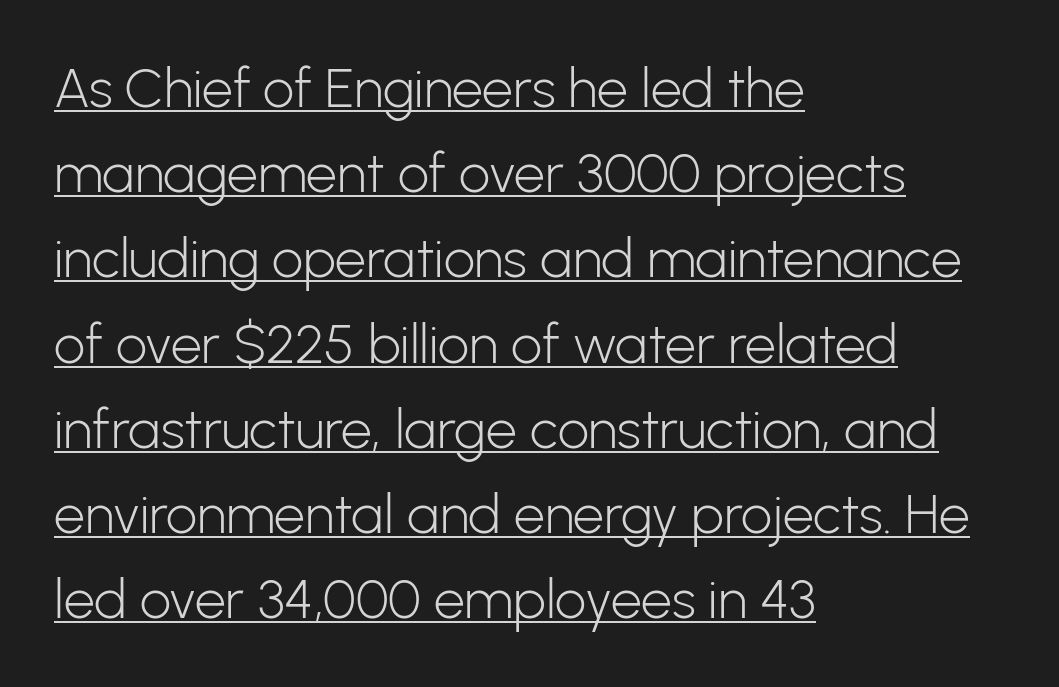
You can see a thin bar hugging the bottom of the glyphs. Quick note: interline space is typical. These glyphs show unthickened strokes, regular width or finer. Do the letters lean? They stand straight.
